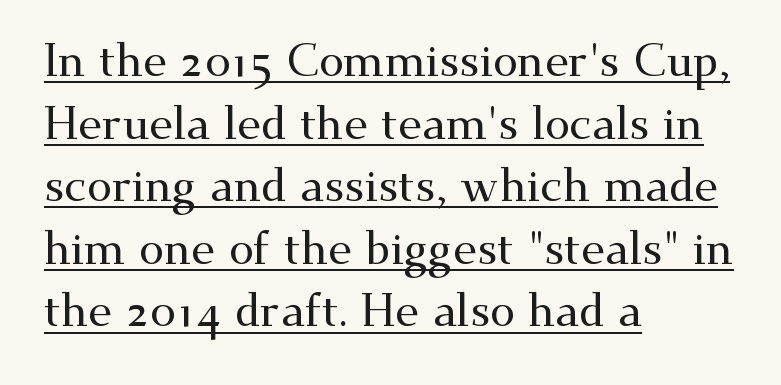
Q: Is the text italic (slanted)? A: No, it is upright.
Q: Is the typeface a serif or a sans-serif typeface? A: Serif.
Q: Is the text underlined? A: Yes.
Q: How is the paragraph aligned? A: Left-aligned.
Q: Is the spacing between letters normal or unusually wide? A: Normal.
Q: Is the spacing between lines tight, normal or loose? A: Normal.
Q: Width (condensed, normal, or wide)? A: Wide.
Q: Stroke contrast? A: Medium.
Q: x-height? A: Small.
Q: Monospaced? A: No.
